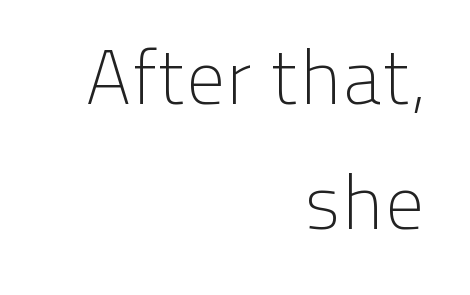
Q: Is the text bold? A: No.
Q: Is the text italic (slanted)? A: No, it is upright.
Q: Is the typeface a serif or a sans-serif typeface? A: Sans-serif.
Q: Is the text underlined? A: No.
Q: How is the paragraph aligned? A: Right-aligned.
Q: Is the spacing between letters normal or unusually wide? A: Normal.
Q: Is the spacing between lines tight, normal or loose? A: Normal.
Q: Width (condensed, normal, or wide)? A: Normal.
Q: Stroke contrast? A: Low.
Q: x-height? A: Medium.
Q: Monospaced? A: No.
